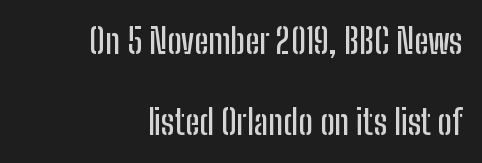
The image shows 34 px condensed sans-serif type, upright; set right-aligned, loose line spacing (2.37x), normal letter spacing, not underlined; low stroke contrast and a medium x-height.
